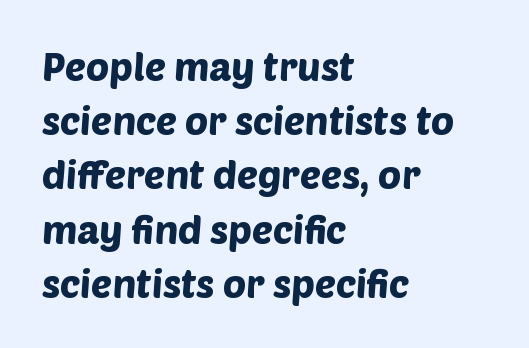
Q: Is the typeface a serif or a sans-serif typeface? A: Sans-serif.
Q: Is the text underlined? A: No.
Q: How is the paragraph aligned? A: Left-aligned.
Q: Is the spacing between letters normal or unusually wide? A: Normal.
Q: Is the spacing between lines tight, normal or loose? A: Normal.
Q: Width (condensed, normal, or wide)? A: Normal.
Q: Stroke contrast? A: Low.
Q: x-height? A: Large.
Q: Monospaced? A: No.
